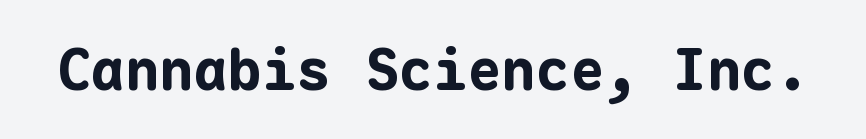
Q: Is the text bold? A: Yes.
Q: Is the text italic (slanted)? A: No, it is upright.
Q: Is the typeface a serif or a sans-serif typeface? A: Sans-serif.
Q: Is the text underlined? A: No.
Q: Is the spacing between letters normal or unusually wide? A: Normal.
Q: Width (condensed, normal, or wide)? A: Normal.
Q: Stroke contrast? A: Low.
Q: x-height? A: Medium.
Q: Monospaced? A: Yes.
